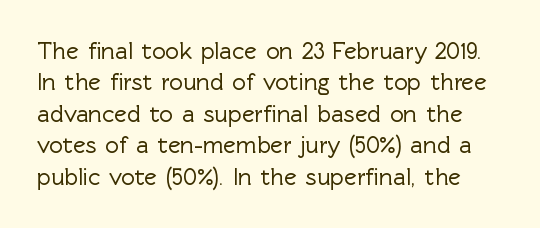
The image shows 24 px text type, upright; set normal line spacing (1.31x), normal letter spacing, not underlined.
